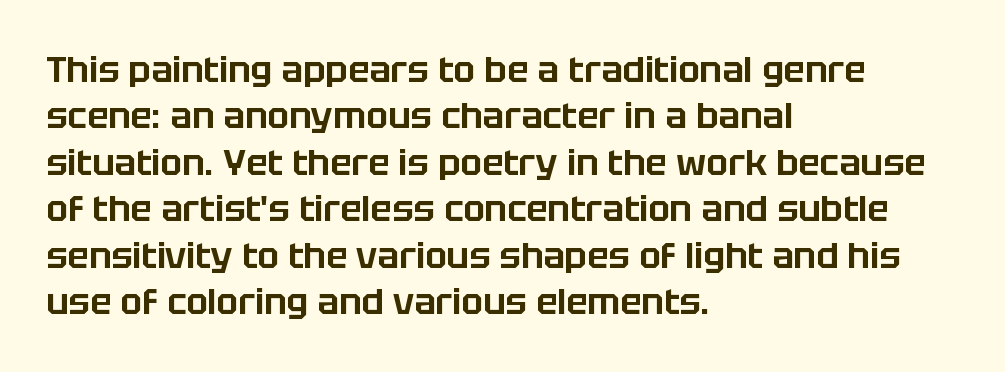
{"serif": "no", "italic": "no", "width": "normal", "stroke_contrast": "low", "x_height": "large", "monospaced": "no", "underline": "no", "align": "left", "line_spacing": "normal", "line_spacing_ratio": 1.29, "letter_spacing": "normal", "letter_spacing_em": 0.0, "glyph_px": 36}
